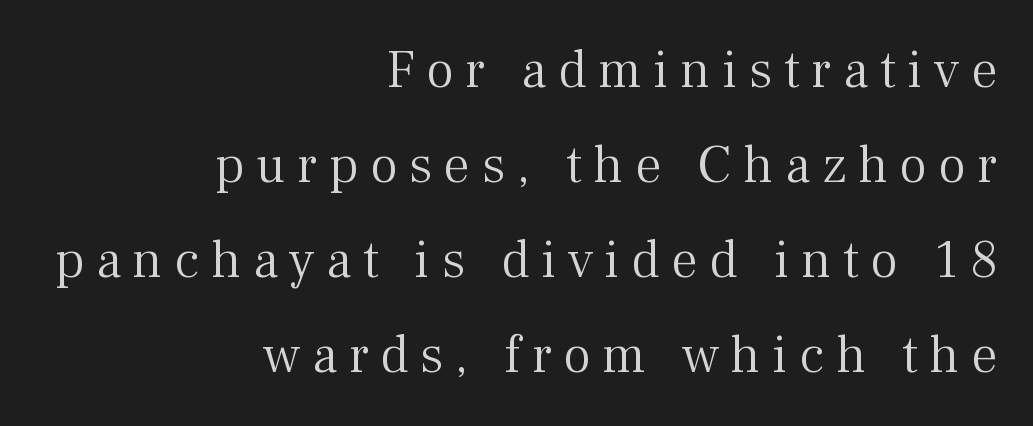
The passage shown is typed in a proportional face where columns would drift. Are there feet on the stems? There are — it's a serif. The tracking jumps out immediately: characters are airy and widely separated. Caption: multi-line text, flush right, ragged left.
